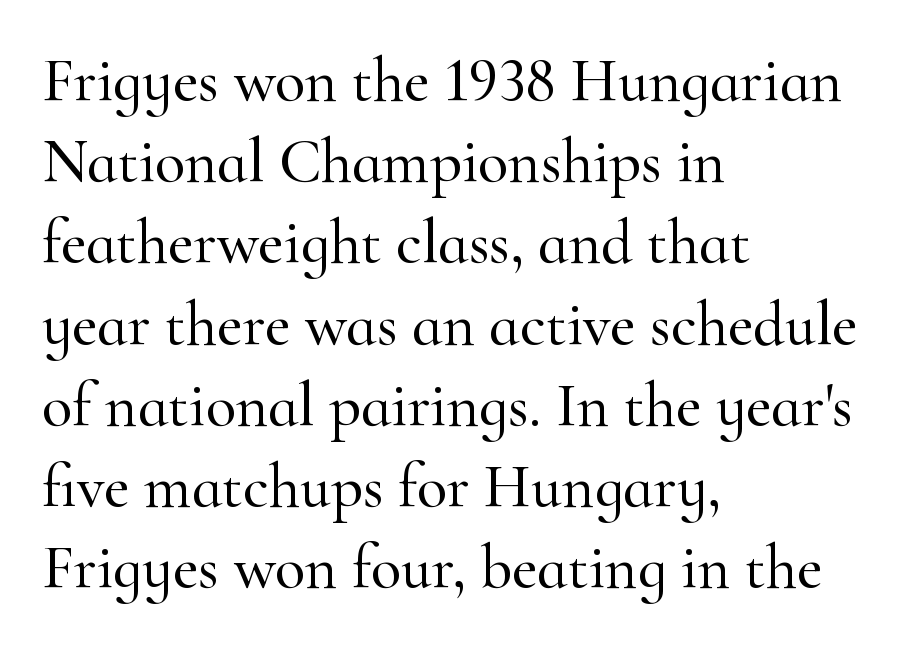
Q: Is the text italic (slanted)? A: No, it is upright.
Q: Is the typeface a serif or a sans-serif typeface? A: Serif.
Q: Is the text underlined? A: No.
Q: How is the paragraph aligned? A: Left-aligned.
Q: Is the spacing between letters normal or unusually wide? A: Normal.
Q: Is the spacing between lines tight, normal or loose? A: Normal.
Q: Width (condensed, normal, or wide)? A: Normal.
Q: Stroke contrast? A: High.
Q: x-height? A: Small.
Q: Monospaced? A: No.
